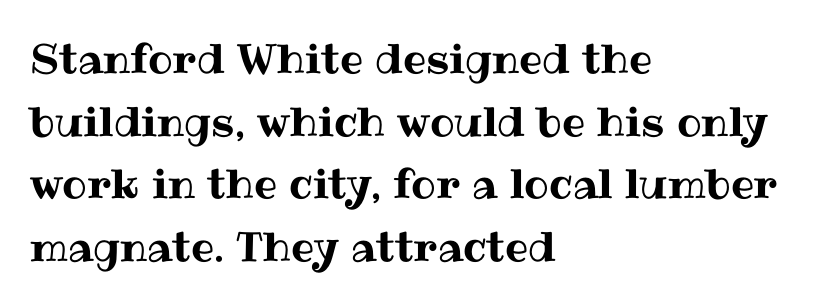
{"italic": "no", "width": "normal", "stroke_contrast": "medium", "x_height": "medium", "monospaced": "no", "underline": "no", "align": "left", "line_spacing": "normal", "line_spacing_ratio": 1.53, "letter_spacing": "normal", "letter_spacing_em": 0.0, "glyph_px": 41}
